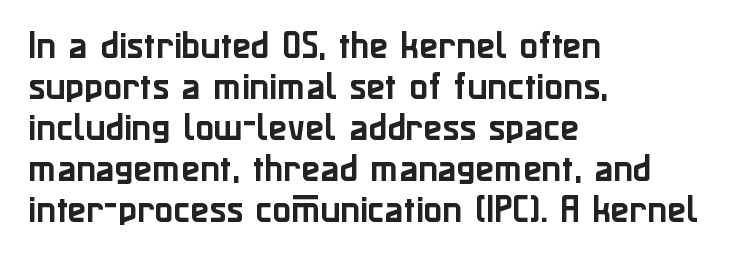
Q: Is the text italic (slanted)? A: No, it is upright.
Q: Is the typeface a serif or a sans-serif typeface? A: Sans-serif.
Q: Is the text underlined? A: No.
Q: How is the paragraph aligned? A: Left-aligned.
Q: Is the spacing between letters normal or unusually wide? A: Normal.
Q: Is the spacing between lines tight, normal or loose? A: Normal.
Q: Width (condensed, normal, or wide)? A: Normal.
Q: Stroke contrast? A: Low.
Q: x-height? A: Medium.
Q: Monospaced? A: No.
